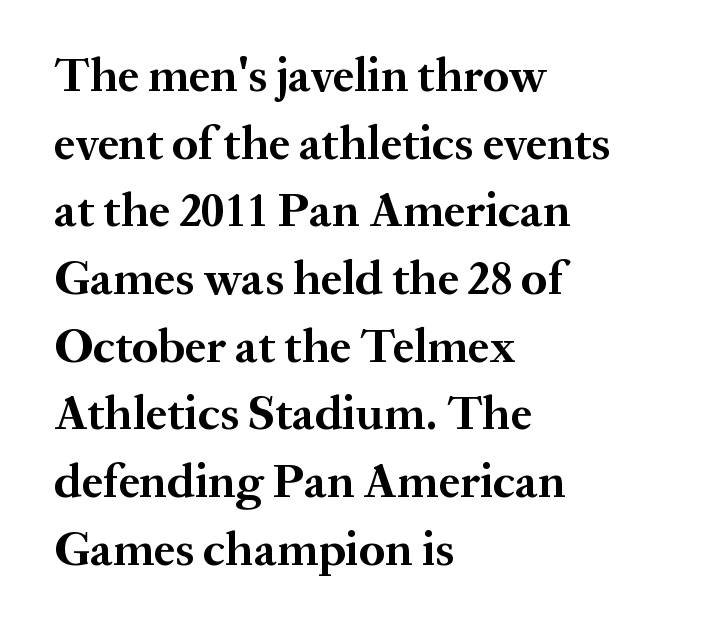
Q: Is the text bold? A: Yes.
Q: Is the text italic (slanted)? A: No, it is upright.
Q: Is the typeface a serif or a sans-serif typeface? A: Serif.
Q: Is the text underlined? A: No.
Q: How is the paragraph aligned? A: Left-aligned.
Q: Is the spacing between letters normal or unusually wide? A: Normal.
Q: Is the spacing between lines tight, normal or loose? A: Normal.
Q: Width (condensed, normal, or wide)? A: Normal.
Q: Stroke contrast? A: Medium.
Q: x-height? A: Medium.
Q: Monospaced? A: No.
